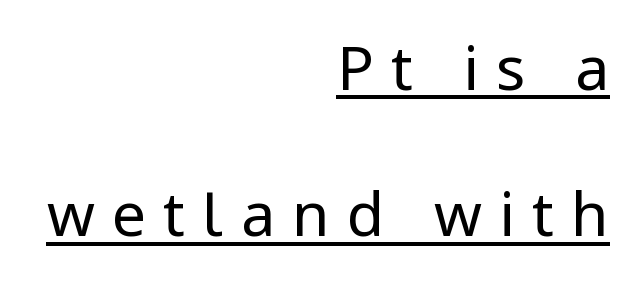
The image shows 61 px regular-weight, condensed sans-serif type, upright; set right-aligned, loose line spacing (2.4x), unusually wide letter spacing (+0.28 em), underlined; low stroke contrast and a large x-height.
